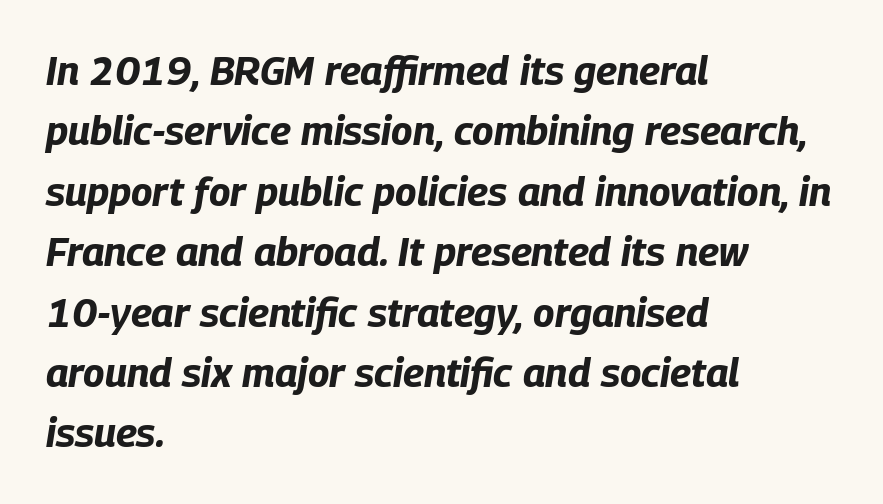
Q: Is the text bold? A: Yes.
Q: Is the text italic (slanted)? A: Yes, it leans right by about 9 degrees.
Q: Is the text underlined? A: No.
Q: How is the paragraph aligned? A: Left-aligned.
Q: Is the spacing between letters normal or unusually wide? A: Normal.
Q: Is the spacing between lines tight, normal or loose? A: Normal.
Q: Width (condensed, normal, or wide)? A: Condensed.
Q: Stroke contrast? A: Low.
Q: x-height? A: Large.
Q: Monospaced? A: No.
